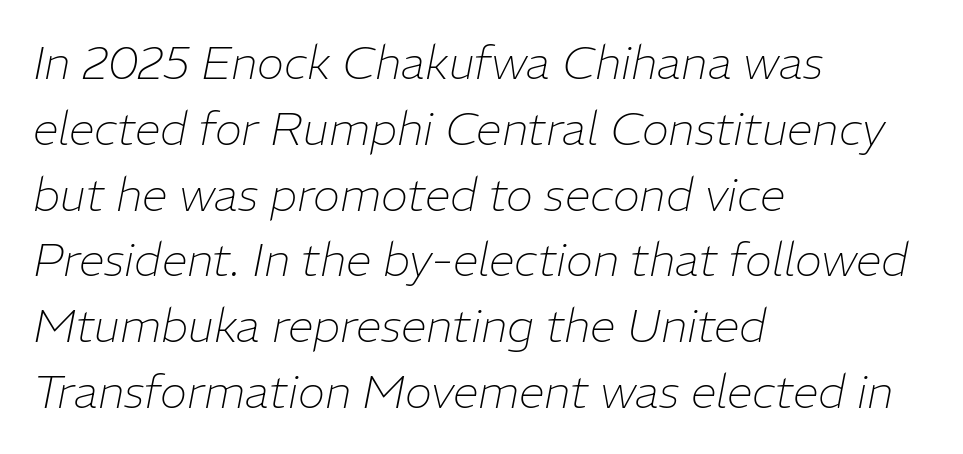
Q: Is the text bold? A: No.
Q: Is the text italic (slanted)? A: Yes, it leans right by about 11 degrees.
Q: Is the text underlined? A: No.
Q: How is the paragraph aligned? A: Left-aligned.
Q: Is the spacing between letters normal or unusually wide? A: Normal.
Q: Is the spacing between lines tight, normal or loose? A: Normal.
Q: Width (condensed, normal, or wide)? A: Normal.
Q: Stroke contrast? A: Low.
Q: x-height? A: Medium.
Q: Monospaced? A: No.
